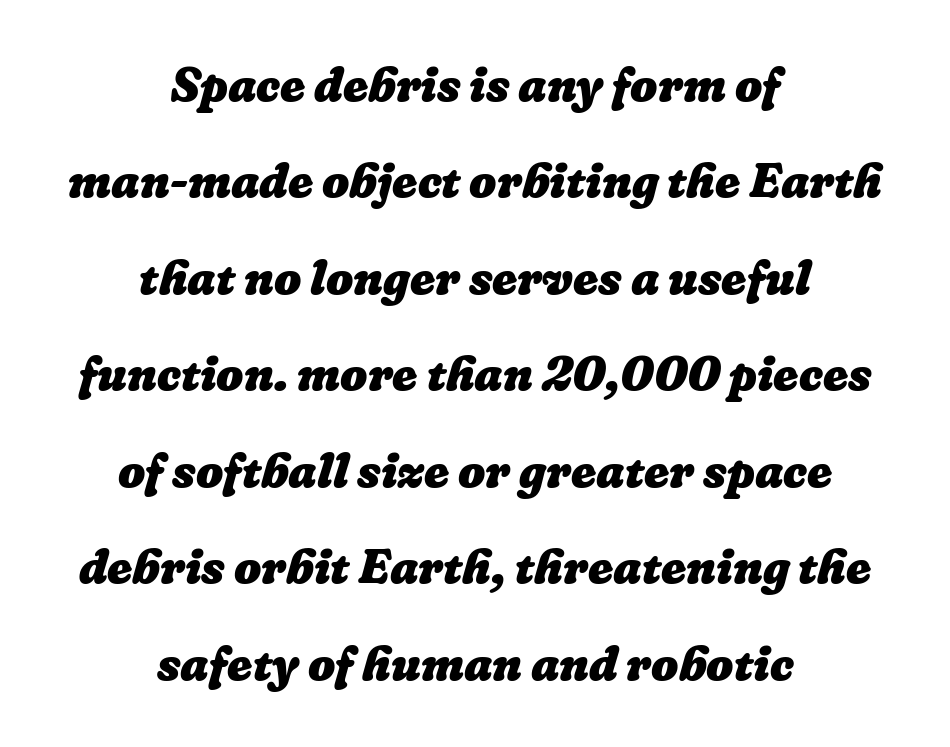
The image shows 48 px heavy type; set centered, loose line spacing (2.01x), normal letter spacing, not underlined; low stroke contrast and a medium x-height.
